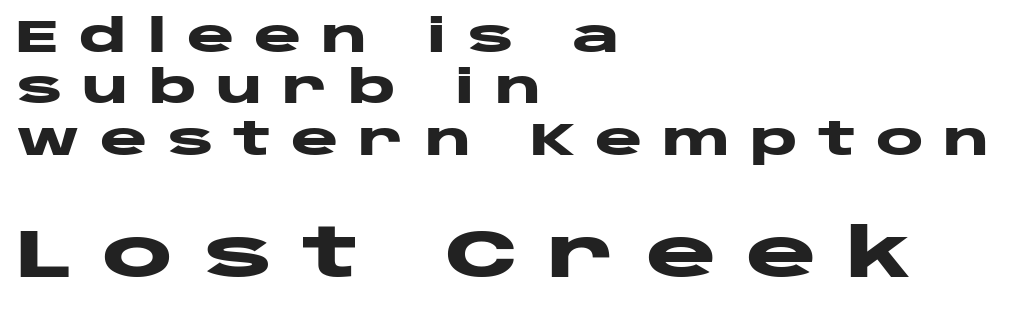
Q: Is the text bold? A: Yes.
Q: Is the text italic (slanted)? A: No, it is upright.
Q: Is the typeface a serif or a sans-serif typeface? A: Sans-serif.
Q: Is the text underlined? A: No.
Q: How is the paragraph aligned? A: Left-aligned.
Q: Is the spacing between letters normal or unusually wide? A: Unusually wide.
Q: Is the spacing between lines tight, normal or loose? A: Tight.
Q: Which block of text is set in a larger size, the first (top) or the second (bottom)? A: The second (bottom) one.
Q: Width (condensed, normal, or wide)? A: Wide.
Q: Stroke contrast? A: Low.
Q: x-height? A: Large.
Q: Monospaced? A: No.
